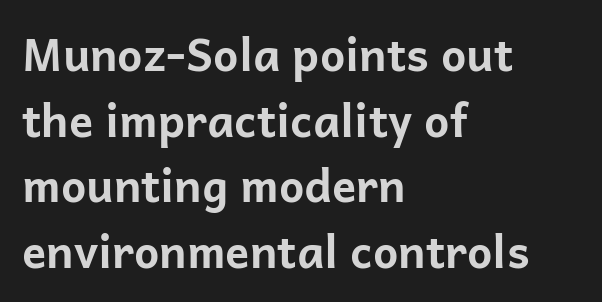
Spacing verdict: proportional, widths tailored to each character. Compared with a centered layout, this one pins lines to the left instead. Style check: upright. The rendering uses a bold face; every stroke is thick and dark.
